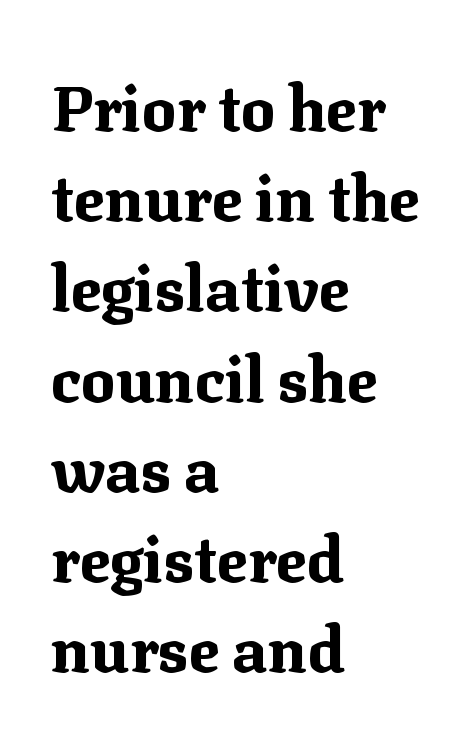
The image shows 64 px bold serif type, upright; set left-aligned, normal line spacing (1.41x), normal letter spacing, not underlined; medium stroke contrast and a medium x-height.
